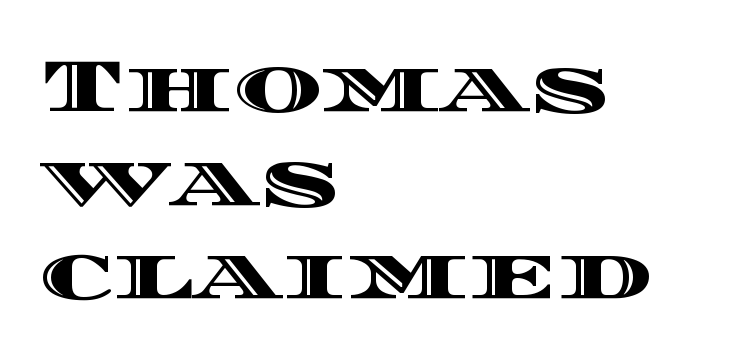
Q: Is the text italic (slanted)? A: No, it is upright.
Q: Is the text underlined? A: No.
Q: How is the paragraph aligned? A: Left-aligned.
Q: Is the spacing between letters normal or unusually wide? A: Normal.
Q: Is the spacing between lines tight, normal or loose? A: Normal.
Q: Width (condensed, normal, or wide)? A: Wide.
Q: x-height? A: Large.
Q: Monospaced? A: No.
